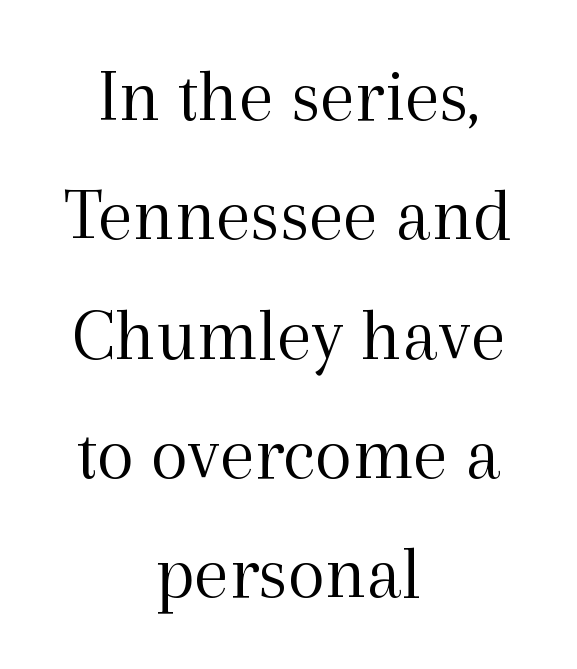
The image shows 77 px light serif type, upright; set centered, normal line spacing (1.55x), normal letter spacing, not underlined; a medium x-height.
